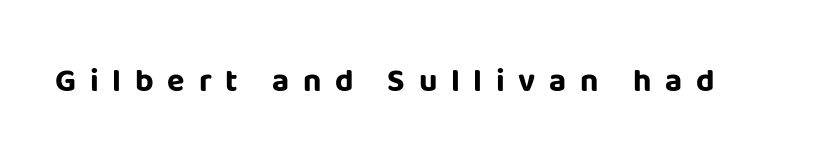
Q: Is the text bold? A: Yes.
Q: Is the text italic (slanted)? A: No, it is upright.
Q: Is the typeface a serif or a sans-serif typeface? A: Sans-serif.
Q: Is the text underlined? A: No.
Q: Is the spacing between letters normal or unusually wide? A: Unusually wide.
Q: Width (condensed, normal, or wide)? A: Normal.
Q: Stroke contrast? A: Low.
Q: x-height? A: Large.
Q: Monospaced? A: No.
